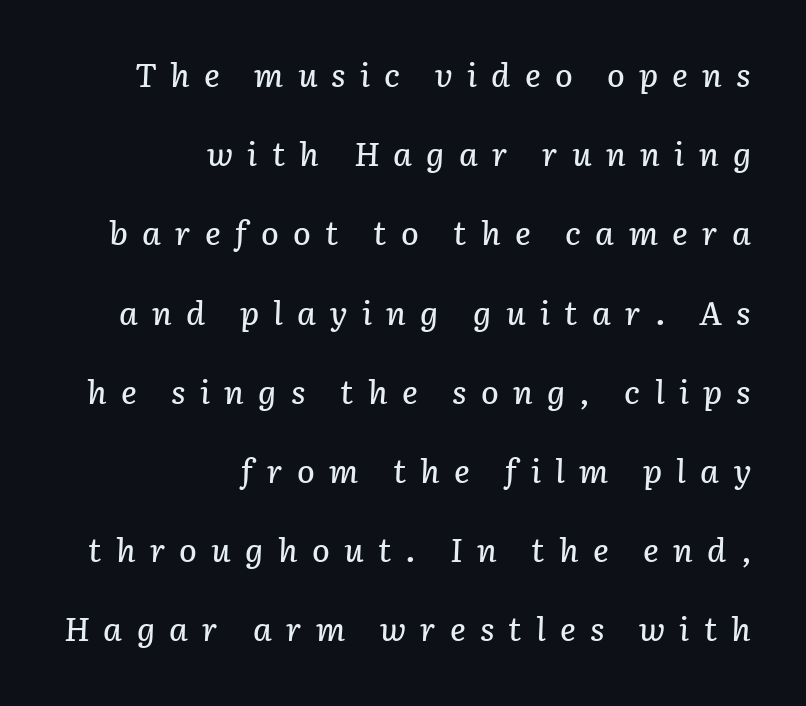
Does the copy run flush right? Yes — the right margin is perfectly even. The gap between lines stays unmarked. Display-style spreading of the glyphs; the letterfit is very open. Airy leading.
